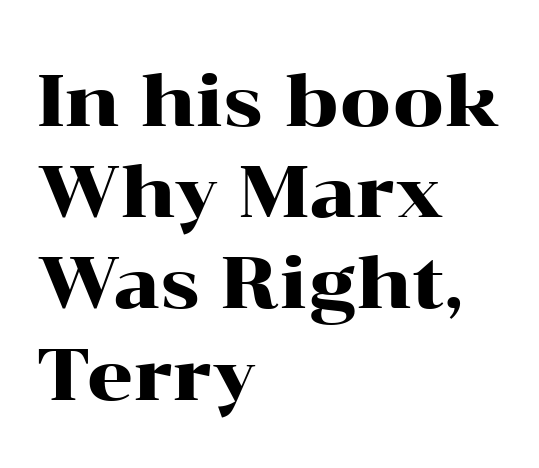
{"serif": "yes", "italic": "no", "width": "wide", "stroke_contrast": "high", "x_height": "medium", "monospaced": "no", "underline": "no", "align": "left", "line_spacing": "normal", "line_spacing_ratio": 1.25, "letter_spacing": "normal", "letter_spacing_em": 0.0, "glyph_px": 73}
